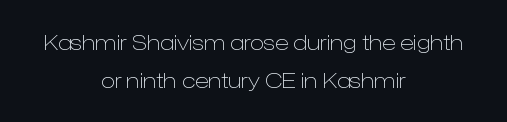
{"italic": "no", "bold": "no", "underline": "no", "align": "center", "line_spacing_ratio": 1.79, "letter_spacing": "normal", "letter_spacing_em": 0.0, "glyph_px": 21}
